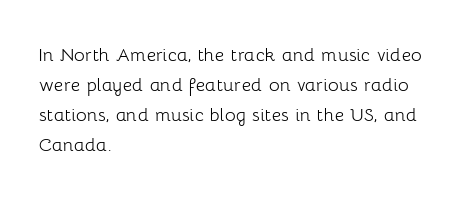
Q: Is the text bold? A: No.
Q: Is the text italic (slanted)? A: No, it is upright.
Q: Is the text underlined? A: No.
Q: How is the paragraph aligned? A: Left-aligned.
Q: Is the spacing between letters normal or unusually wide? A: Normal.
Q: Is the spacing between lines tight, normal or loose? A: Normal.
